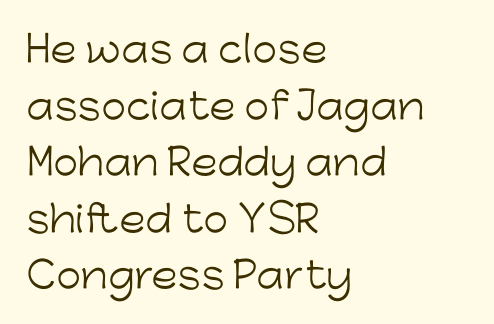
{"serif": "no", "italic": "no", "bold": "no", "weight": "light", "width": "normal", "stroke_contrast": "low", "x_height": "medium", "monospaced": "no", "underline": "no", "align": "left", "line_spacing": "normal", "line_spacing_ratio": 1.57, "letter_spacing": "normal", "letter_spacing_em": 0.0, "glyph_px": 36}
